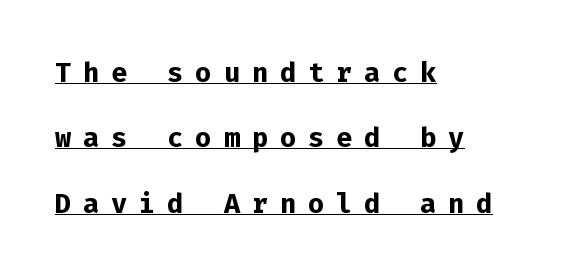
Q: Is the text bold? A: Yes.
Q: Is the text italic (slanted)? A: No, it is upright.
Q: Is the text underlined? A: Yes.
Q: How is the paragraph aligned? A: Left-aligned.
Q: Is the spacing between letters normal or unusually wide? A: Unusually wide.
Q: Is the spacing between lines tight, normal or loose? A: Loose.
